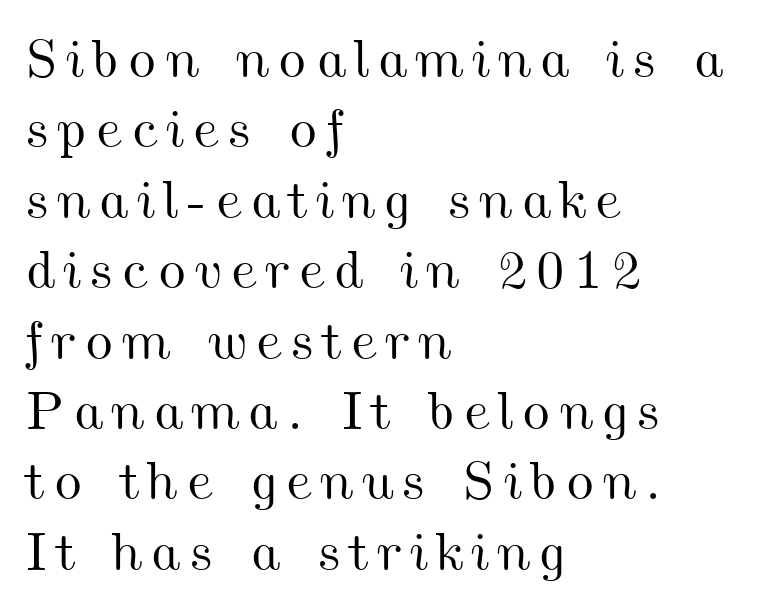
Q: Is the text underlined? A: No.
Q: How is the paragraph aligned? A: Left-aligned.
Q: Is the spacing between lines tight, normal or loose? A: Normal.
Q: Width (condensed, normal, or wide)? A: Wide.
Q: Stroke contrast? A: Medium.
Q: x-height? A: Small.
Q: Monospaced? A: No.
